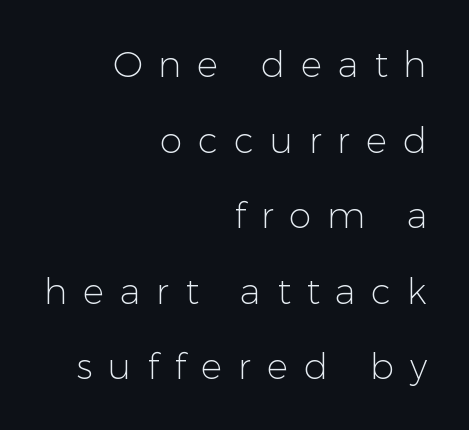
The image shows 36 px light sans-serif type, upright; set right-aligned, loose line spacing (2.1x), unusually wide letter spacing (+0.44 em), not underlined; low stroke contrast and a medium x-height.
